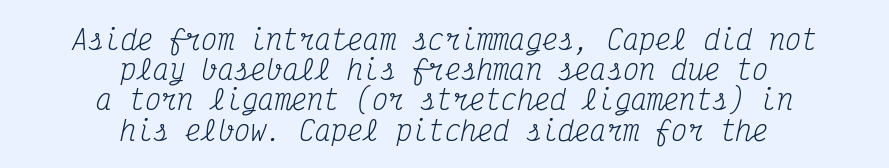
The image shows 27 px text type, italic (leaning right); set centered, tight line spacing (1.12x), normal letter spacing, not underlined.
